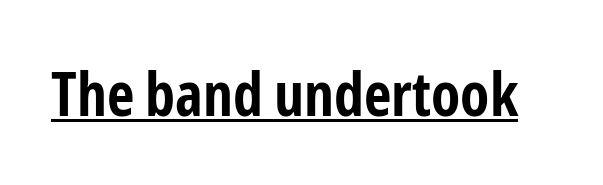
The image shows 60 px bold, condensed sans-serif type, upright; set normal letter spacing, underlined; low stroke contrast and a medium x-height.
